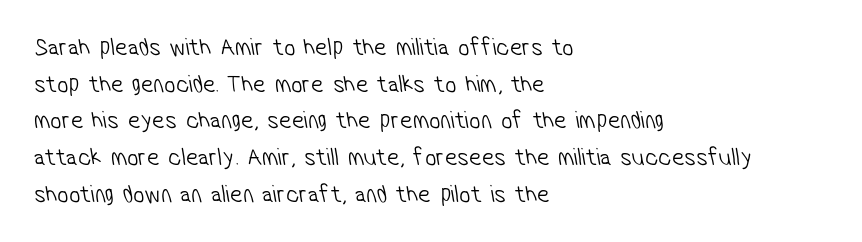
Q: Is the text bold? A: No.
Q: Is the text underlined? A: No.
Q: How is the paragraph aligned? A: Left-aligned.
Q: Is the spacing between letters normal or unusually wide? A: Normal.
Q: Is the spacing between lines tight, normal or loose? A: Normal.
